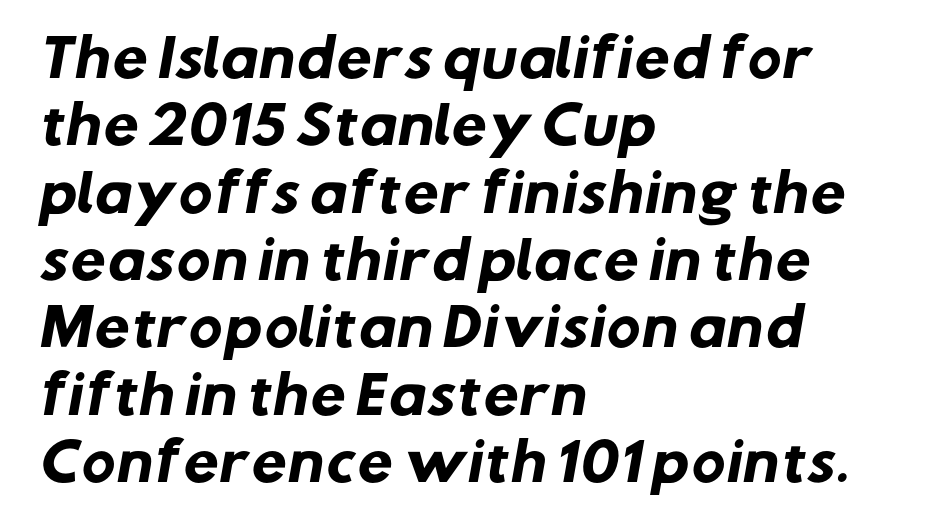
The image shows 51 px heavy sans-serif type; set left-aligned, normal line spacing (1.32x), normal letter spacing, not underlined; low stroke contrast and a medium x-height.
